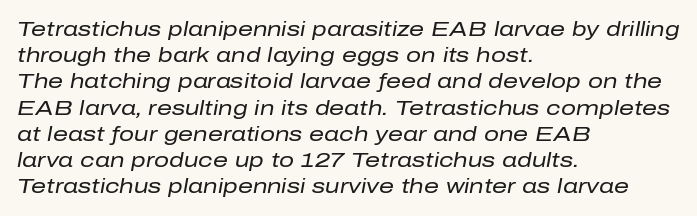
Q: Is the text bold? A: No.
Q: Is the text italic (slanted)? A: Yes, it leans right by about 10 degrees.
Q: Is the text underlined? A: No.
Q: How is the paragraph aligned? A: Left-aligned.
Q: Is the spacing between letters normal or unusually wide? A: Normal.
Q: Is the spacing between lines tight, normal or loose? A: Normal.
